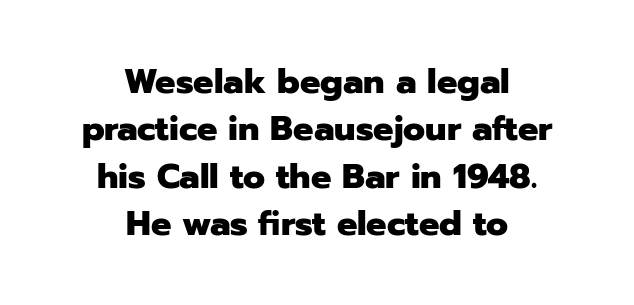
Alignment: centered. You'd pick this weight for a headline — it's a proper bold. The vertical gap from one line to the next is medium. The specimen reads as upright at a glance. Typographically, this falls in the sans-serif category.
